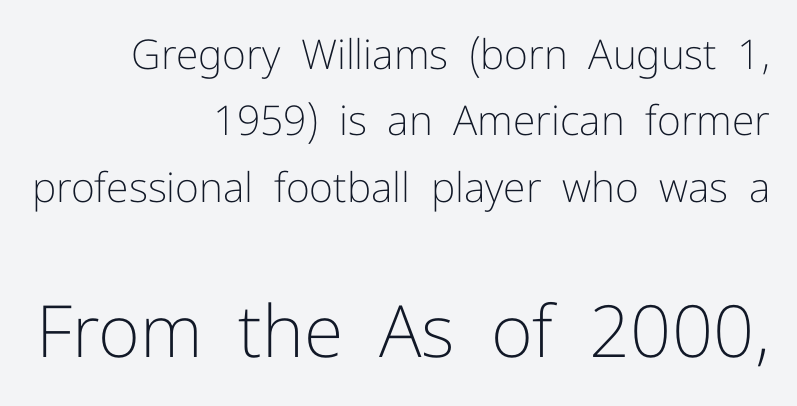
The image shows 72 px light sans-serif type, upright; set right-aligned, normal line spacing (1.62x), normal letter spacing, not underlined; the second (bottom) block is 1.76x larger; low stroke contrast and a medium x-height.
